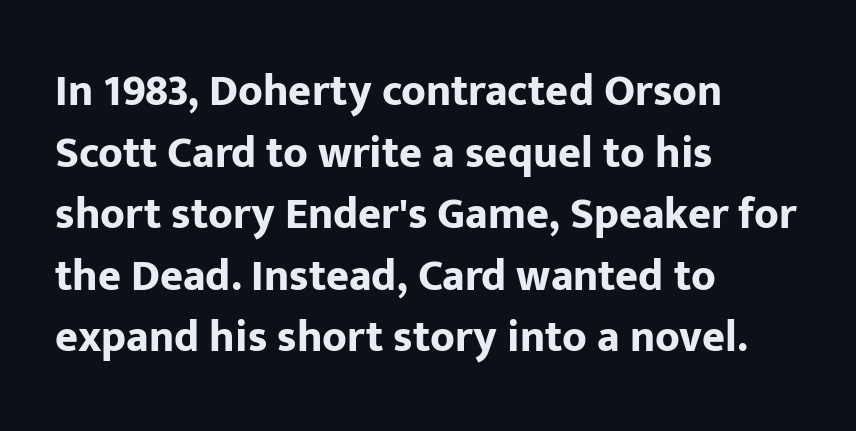
Q: Is the text bold? A: Yes.
Q: Is the text italic (slanted)? A: No, it is upright.
Q: Is the typeface a serif or a sans-serif typeface? A: Sans-serif.
Q: Is the text underlined? A: No.
Q: How is the paragraph aligned? A: Left-aligned.
Q: Is the spacing between letters normal or unusually wide? A: Normal.
Q: Is the spacing between lines tight, normal or loose? A: Normal.
Q: Width (condensed, normal, or wide)? A: Normal.
Q: Stroke contrast? A: Low.
Q: x-height? A: Medium.
Q: Monospaced? A: No.
